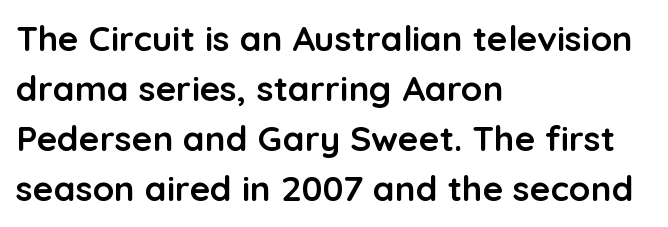
Whoever set this chose a conventional vertical rhythm. Each line starts at the same left margin while the right side varies. Only glyphs here, with clear space below each row. Heft: maximum for text — a bold. Designer's note — italics off, roman on. Note the varied advance widths — an 'i' is clearly narrower than an 'm'.
